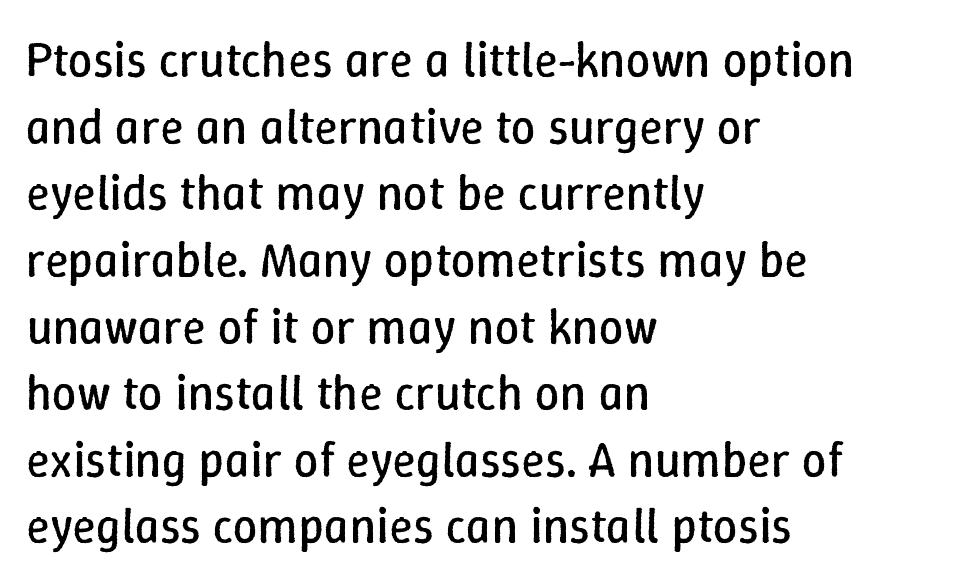
Do the characters align in a grid? No, the font is proportional. The letterforms sit at book weight or below. Posture: upright roman. Underline: absent.
